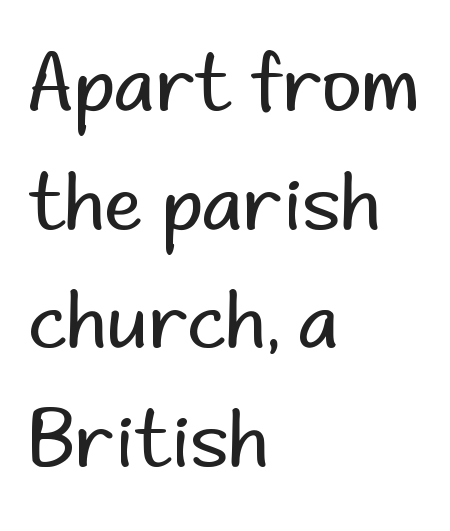
The line-height multiplier appears to be the usual default. The space beneath each line is pristine and unruled. Notice how the stems are strictly vertical — no italics here. Counters stay open thanks to moderate or lighter strokes. This sample is left-justified, so line endings fall wherever the words run out. These lines are composed in type without serifs.
